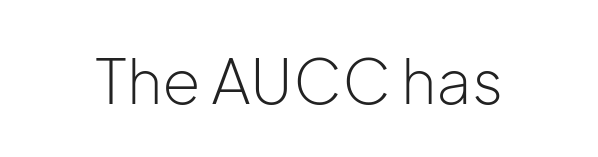
The image shows 62 px light sans-serif type, upright; set normal letter spacing, not underlined; low stroke contrast and a medium x-height.
